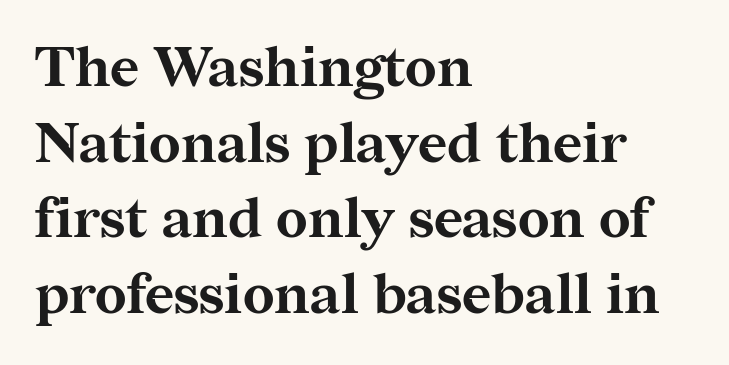
Glance below the letters and you will spot only blank space. Thick stems and heavy bowls — unmistakably bold. In terms of posture, this sample is upright. The letters sit at their default tracking, neither squeezed nor spread.
